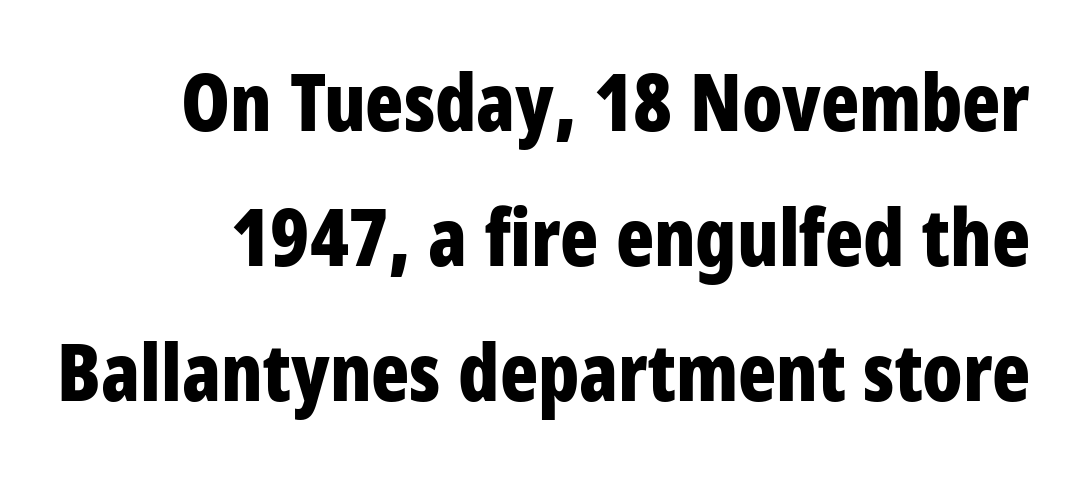
The image shows 79 px bold, condensed sans-serif type, upright; set line spacing 1.71x, normal letter spacing, not underlined; low stroke contrast and a large x-height.
